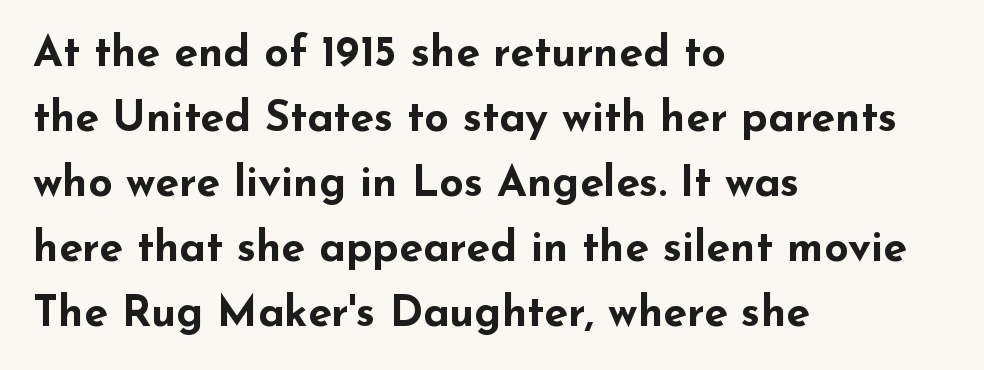
Q: Is the text bold? A: Yes.
Q: Is the text italic (slanted)? A: No, it is upright.
Q: Is the typeface a serif or a sans-serif typeface? A: Sans-serif.
Q: Is the text underlined? A: No.
Q: How is the paragraph aligned? A: Left-aligned.
Q: Is the spacing between letters normal or unusually wide? A: Normal.
Q: Is the spacing between lines tight, normal or loose? A: Normal.
Q: Width (condensed, normal, or wide)? A: Wide.
Q: Stroke contrast? A: Low.
Q: x-height? A: Small.
Q: Monospaced? A: No.
